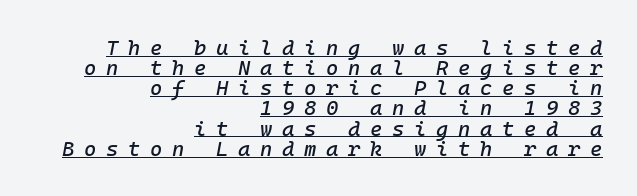
Quick note: interline space is minimal. The rendering applies a slant to the glyphs. A baseline rule has been typeset under these characters. Inter-character spacing is expanded well beyond the font's built-in metrics. Notice how the passage keeps a crisp vertical edge on the right only.
